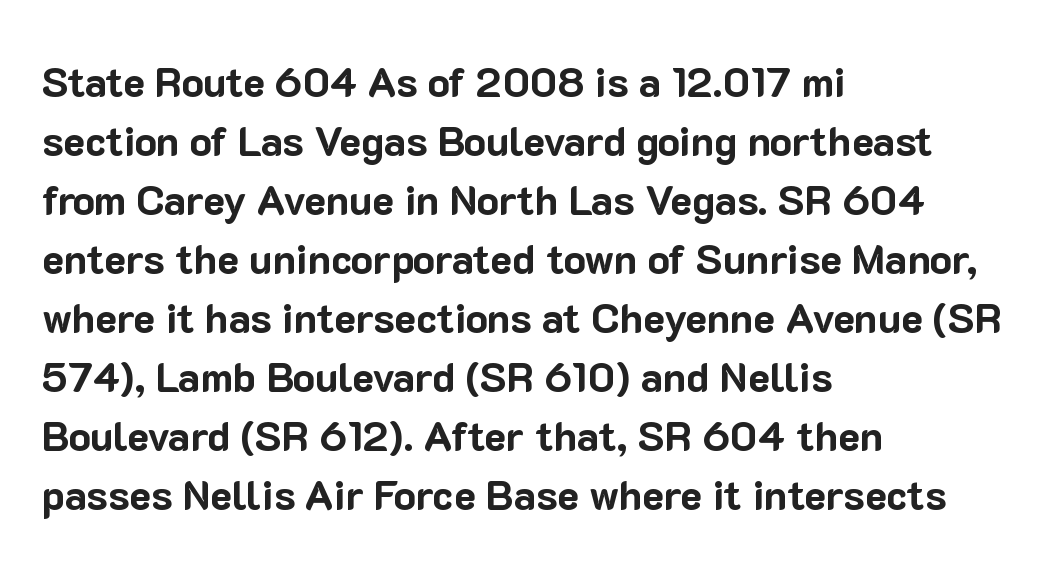
Q: Is the text bold? A: Yes.
Q: Is the text italic (slanted)? A: No, it is upright.
Q: Is the typeface a serif or a sans-serif typeface? A: Sans-serif.
Q: Is the text underlined? A: No.
Q: How is the paragraph aligned? A: Left-aligned.
Q: Is the spacing between letters normal or unusually wide? A: Normal.
Q: Is the spacing between lines tight, normal or loose? A: Normal.
Q: Width (condensed, normal, or wide)? A: Normal.
Q: Stroke contrast? A: Low.
Q: x-height? A: Medium.
Q: Monospaced? A: No.
